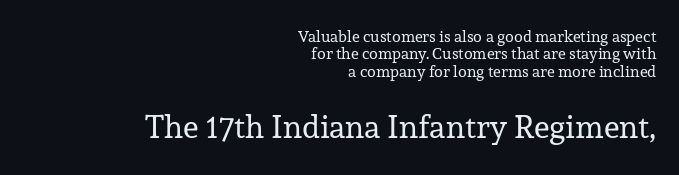
{"serif": "yes", "italic": "no", "bold": "no", "weight": "regular", "width": "normal", "stroke_contrast": "low", "x_height": "medium", "monospaced": "no", "underline": "no", "align": "right", "line_spacing": "tight", "line_spacing_ratio": 1.09, "letter_spacing": "normal", "letter_spacing_em": 0.0, "larger_block": "second", "size_ratio": 2.0, "glyph_px": 32}
